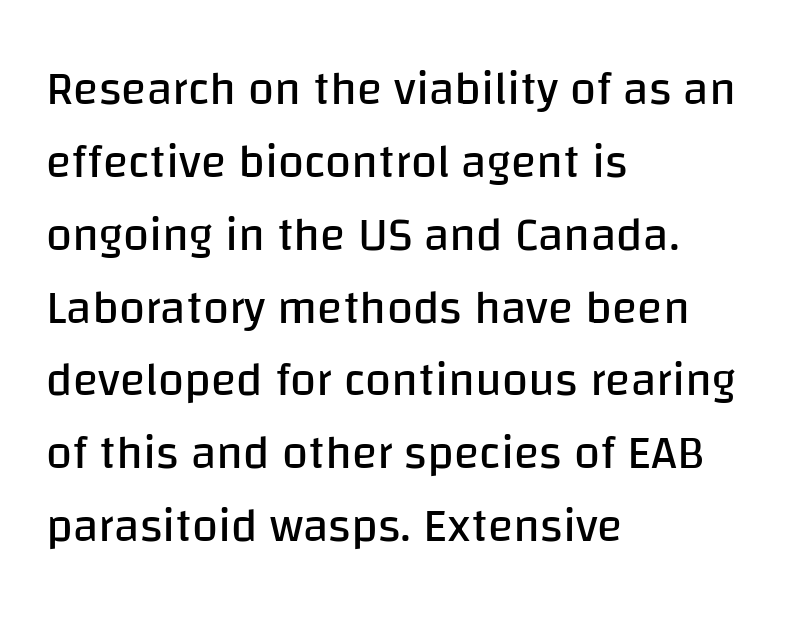
The image shows 47 px regular-weight sans-serif type, upright; set left-aligned, normal line spacing (1.55x), normal letter spacing, not underlined; low stroke contrast and a large x-height.
